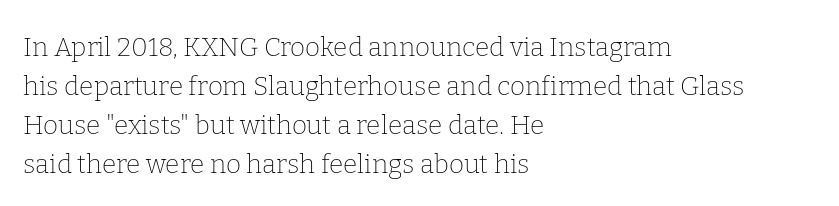
The image shows 26 px text type, upright; set left-aligned, normal line spacing (1.5x), normal letter spacing, not underlined.
